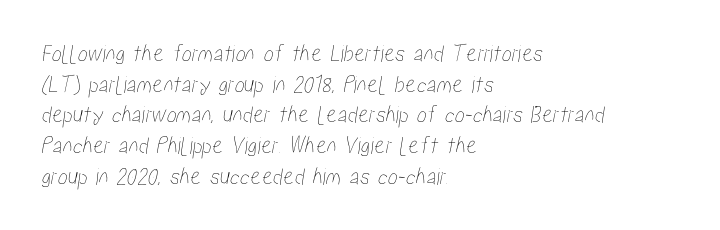
The image shows 25 px text type; set left-aligned, line spacing 1.23x, normal letter spacing, not underlined.
